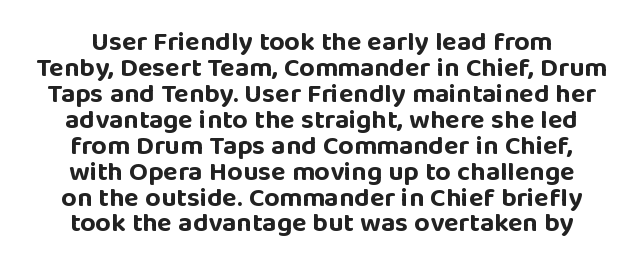
Decoration check: the copy has no underline. Caption: standard tracking, unaltered. Does the leading feel generous? Not at all — it's pinched. Posture: vertical.
